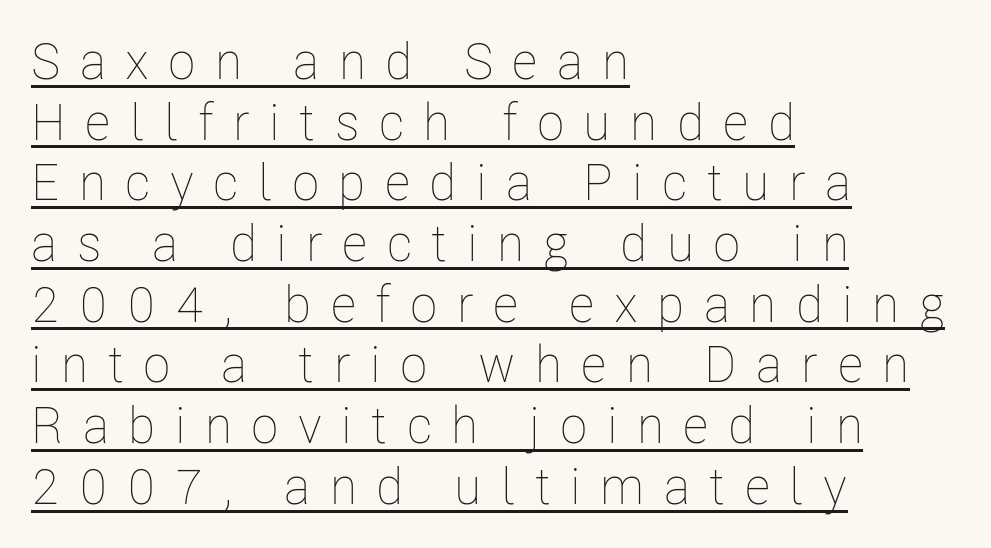
The image shows 51 px thin, condensed type, upright; set left-aligned, line spacing 1.19x, unusually wide letter spacing (+0.38 em), underlined; low stroke contrast and a medium x-height.
